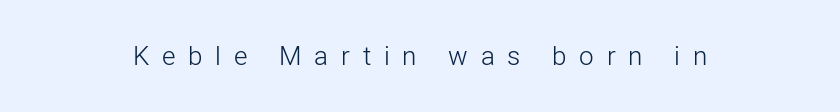
{"italic": "no", "bold": "no", "underline": "no", "letter_spacing": "wide", "letter_spacing_em": 0.49, "glyph_px": 26}
